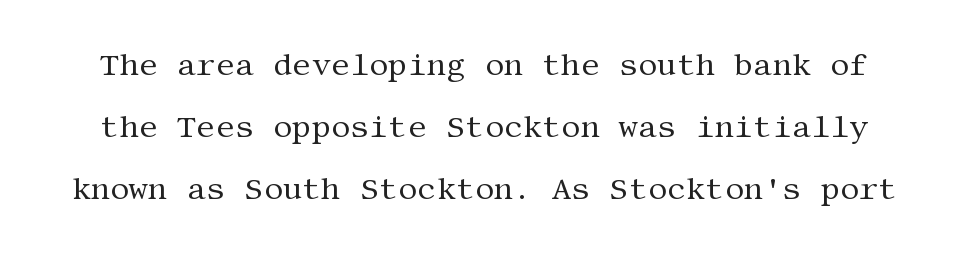
{"serif": "yes", "italic": "no", "bold": "no", "weight": "regular", "width": "normal", "stroke_contrast": "medium", "x_height": "large", "underline": "no", "line_spacing": "loose", "line_spacing_ratio": 2.07, "letter_spacing": "normal", "letter_spacing_em": 0.0, "glyph_px": 30}
